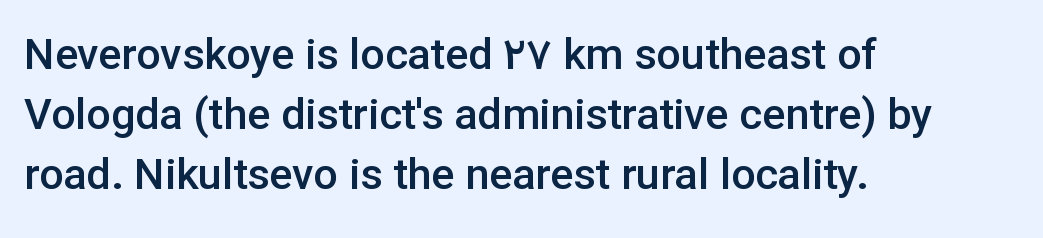
Q: Is the text bold? A: Semi-bold.
Q: Is the text italic (slanted)? A: No, it is upright.
Q: Is the typeface a serif or a sans-serif typeface? A: Sans-serif.
Q: Is the text underlined? A: No.
Q: How is the paragraph aligned? A: Left-aligned.
Q: Is the spacing between letters normal or unusually wide? A: Normal.
Q: Is the spacing between lines tight, normal or loose? A: Normal.
Q: Width (condensed, normal, or wide)? A: Normal.
Q: Stroke contrast? A: Low.
Q: x-height? A: Medium.
Q: Monospaced? A: No.
